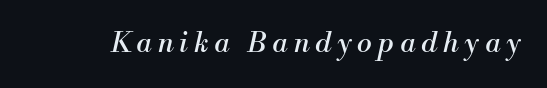
Q: Is the text bold? A: No.
Q: Is the text italic (slanted)? A: Yes, it leans right by about 13 degrees.
Q: Is the typeface a serif or a sans-serif typeface? A: Serif.
Q: Is the text underlined? A: No.
Q: Is the spacing between letters normal or unusually wide? A: Unusually wide.
Q: Width (condensed, normal, or wide)? A: Normal.
Q: Stroke contrast? A: Medium.
Q: x-height? A: Small.
Q: Monospaced? A: No.
